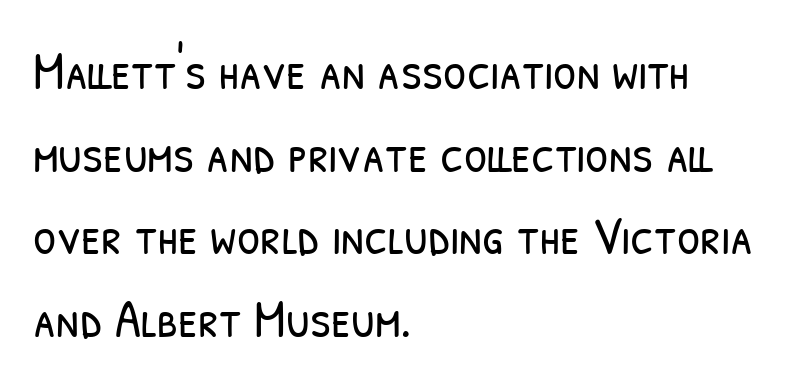
This sample uses a sans-serif face. The passage is arranged the way most books set body copy — flush left. Note the varied advance widths — an 'i' is clearly narrower than an 'm'. Spacing between characters is what you'd get straight out of the box. This reads as an unemphasized weight, regular at the heaviest. Only glyphs here, with clear space below each row.
